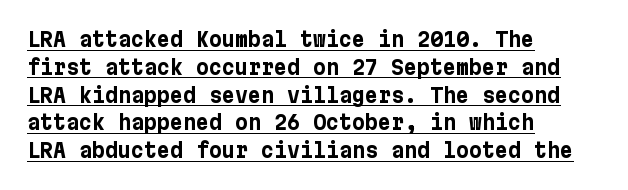
Q: Is the text bold? A: Yes.
Q: Is the text italic (slanted)? A: No, it is upright.
Q: Is the text underlined? A: Yes.
Q: How is the paragraph aligned? A: Left-aligned.
Q: Is the spacing between letters normal or unusually wide? A: Normal.
Q: Is the spacing between lines tight, normal or loose? A: Normal.
